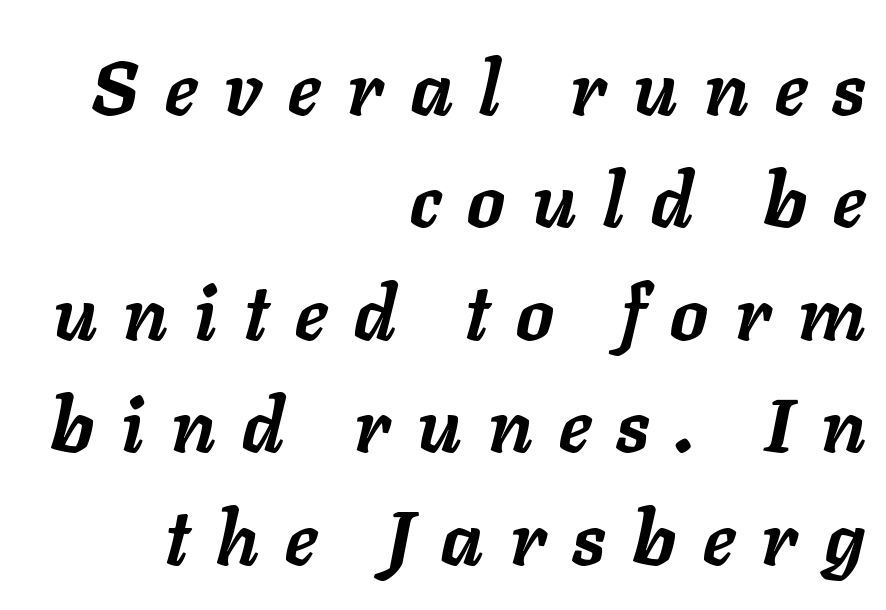
{"italic": "yes", "lean": "right", "slant_degrees": 11, "bold": "yes", "weight": "semibold", "width": "normal", "stroke_contrast": "low", "x_height": "medium", "monospaced": "no", "underline": "no", "align": "right", "line_spacing": "normal", "line_spacing_ratio": 1.5, "letter_spacing": "wide", "letter_spacing_em": 0.36, "glyph_px": 75}
